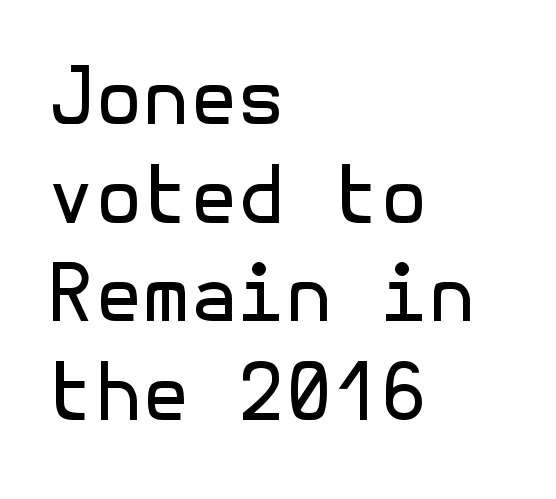
The image shows 77 px regular-weight sans-serif type, upright; set left-aligned, normal line spacing (1.28x), normal letter spacing, not underlined; a medium x-height.
